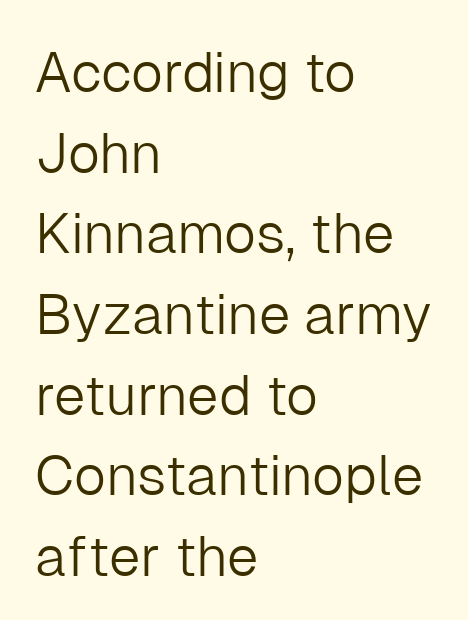
The image shows 56 px light sans-serif type, upright; set left-aligned, normal line spacing (1.44x), normal letter spacing, not underlined; low stroke contrast and a medium x-height.
